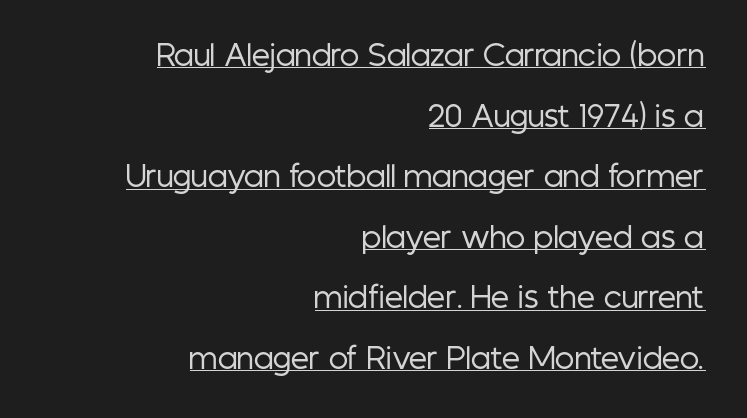
Reading down the column, the eye jumps a long way to each next line. Character widths vary here, with narrow letters taking less room than wide ones. Line ends are locked; line starts wander. Characters follow at the spacing the type designer built in.
